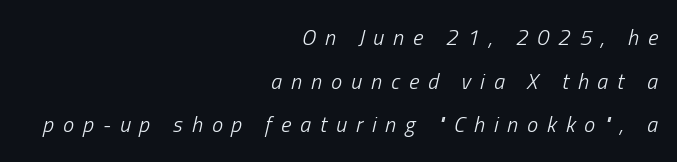
Underline: absent. Where is the straight margin? On the right. The passage shown is not bold in any degree. The leading is generous, giving the passage an open texture. Yep, that's italic — everything's leaning.
